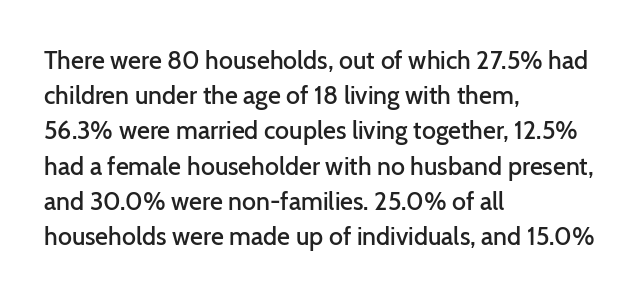
Q: Is the text bold? A: Semi-bold.
Q: Is the text italic (slanted)? A: No, it is upright.
Q: Is the text underlined? A: No.
Q: How is the paragraph aligned? A: Left-aligned.
Q: Is the spacing between letters normal or unusually wide? A: Normal.
Q: Is the spacing between lines tight, normal or loose? A: Normal.
